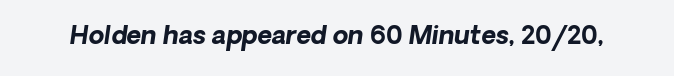
Q: Is the text bold? A: Yes.
Q: Is the text underlined? A: No.
Q: Is the spacing between letters normal or unusually wide? A: Normal.
